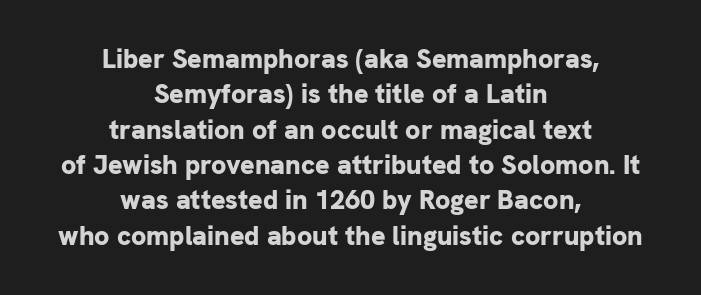
The image shows 27 px bold type, upright; set centered, normal line spacing (1.31x), normal letter spacing, not underlined.
